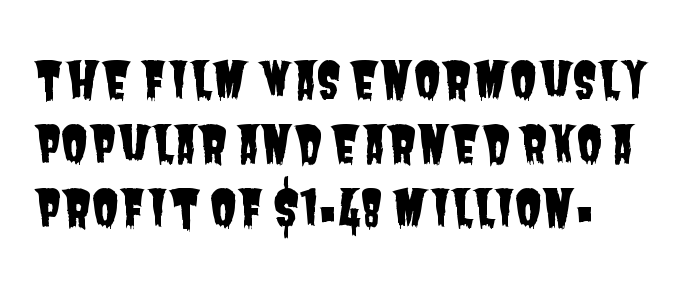
{"serif": "no", "width": "condensed", "stroke_contrast": "low", "x_height": "large", "monospaced": "no", "underline": "no", "align": "left", "line_spacing": "normal", "line_spacing_ratio": 1.28, "letter_spacing": "normal", "letter_spacing_em": 0.0, "glyph_px": 50}
